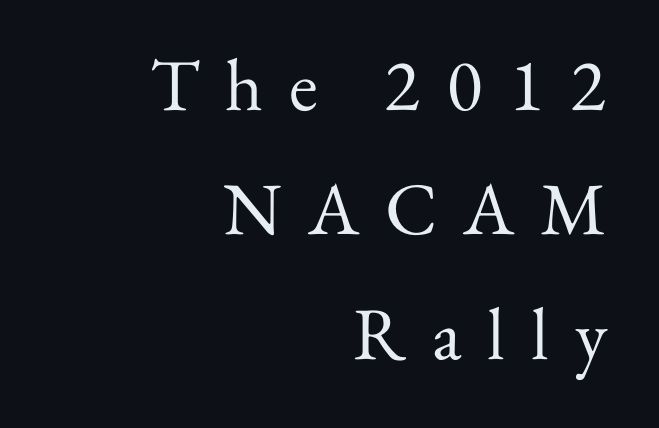
The image shows 74 px regular-weight serif type, upright; set right-aligned, normal line spacing (1.68x), unusually wide letter spacing (+0.35 em), not underlined; medium stroke contrast and a small x-height.
